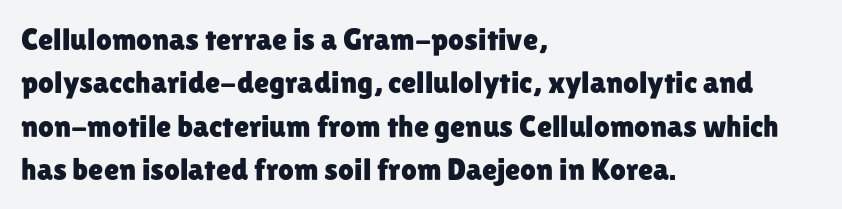
{"serif": "no", "italic": "no", "width": "normal", "stroke_contrast": "low", "x_height": "medium", "monospaced": "no", "underline": "no", "align": "left", "line_spacing": "normal", "line_spacing_ratio": 1.4, "letter_spacing": "normal", "letter_spacing_em": 0.0, "glyph_px": 31}
